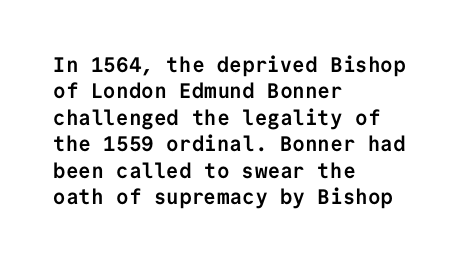
Q: Is the text bold? A: Yes.
Q: Is the text italic (slanted)? A: No, it is upright.
Q: Is the text underlined? A: No.
Q: How is the paragraph aligned? A: Left-aligned.
Q: Is the spacing between letters normal or unusually wide? A: Normal.
Q: Is the spacing between lines tight, normal or loose? A: Normal.
